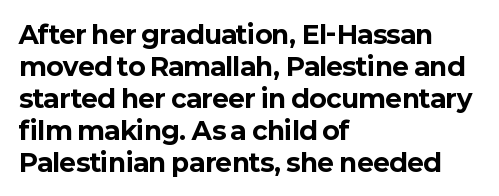
Q: Is the text bold? A: Yes.
Q: Is the text italic (slanted)? A: No, it is upright.
Q: Is the text underlined? A: No.
Q: How is the paragraph aligned? A: Left-aligned.
Q: Is the spacing between letters normal or unusually wide? A: Normal.
Q: Is the spacing between lines tight, normal or loose? A: Normal.
